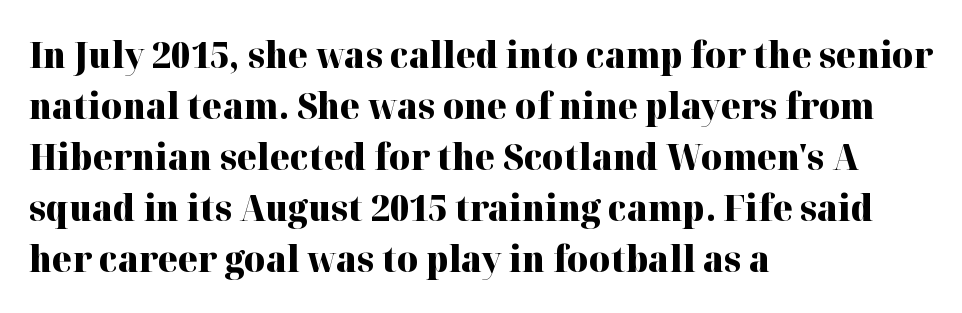
Q: Is the text bold? A: Yes.
Q: Is the text italic (slanted)? A: No, it is upright.
Q: Is the typeface a serif or a sans-serif typeface? A: Serif.
Q: Is the text underlined? A: No.
Q: How is the paragraph aligned? A: Left-aligned.
Q: Is the spacing between letters normal or unusually wide? A: Normal.
Q: Is the spacing between lines tight, normal or loose? A: Normal.
Q: Width (condensed, normal, or wide)? A: Normal.
Q: Stroke contrast? A: High.
Q: x-height? A: Medium.
Q: Monospaced? A: No.
